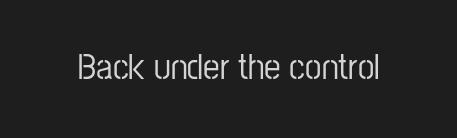
{"serif": "no", "italic": "no", "width": "condensed", "stroke_contrast": "low", "x_height": "medium", "monospaced": "no", "underline": "no", "letter_spacing": "normal", "letter_spacing_em": 0.0, "glyph_px": 37}
